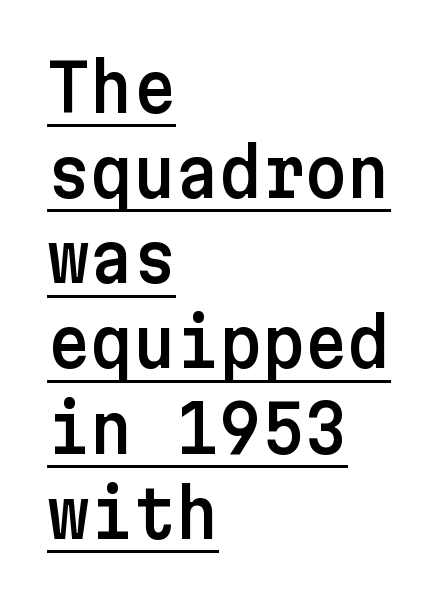
The tracking reads as untouched default to a designer's eye. These lines sit exactly where default settings would place them. The designer went with a sans here, leaving each stem footless. A student would call this left alignment; a typographer would say flush left, rag right.
